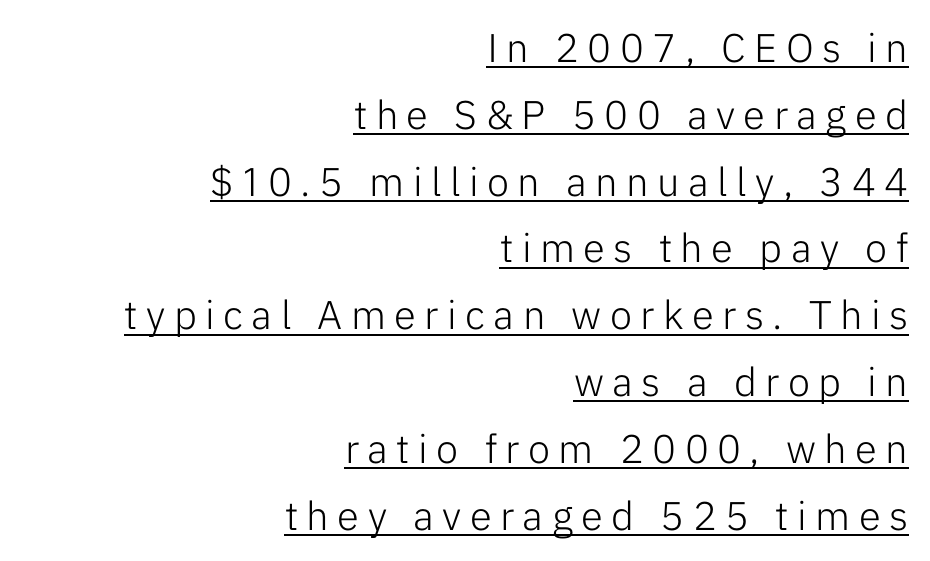
Beneath each row of characters lies a ruled line. These lines have a slow, spaced-out rhythm from letter to letter. Note the varied advance widths — an 'i' is clearly narrower than an 'm'. One glance says typical: line gaps are just what's usual. Classification — sans serif. The typography opts for an upright posture over an oblique one.
